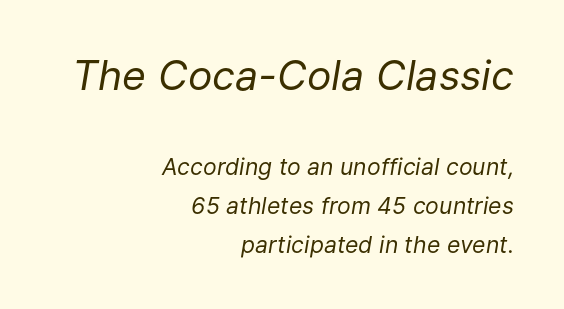
The image shows 41 px regular-weight type, italic (leaning right); set right-aligned, normal line spacing (1.69x), normal letter spacing, not underlined; the first (top) block is 1.78x larger; low stroke contrast and a medium x-height.
